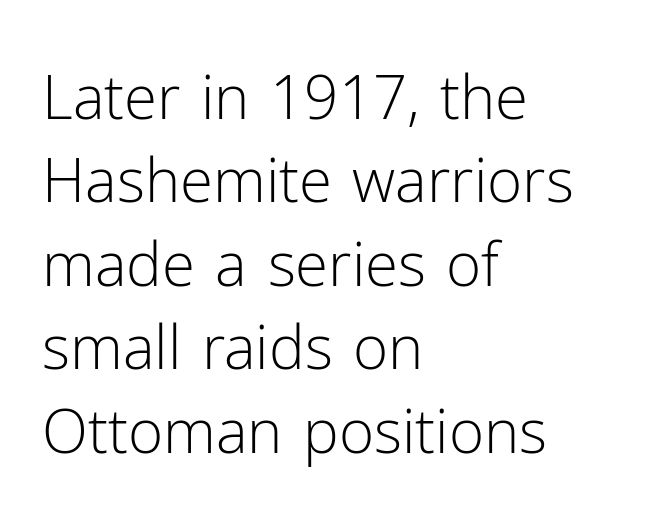
The image shows 60 px light sans-serif type, upright; set left-aligned, normal line spacing (1.39x), normal letter spacing, not underlined; low stroke contrast and a medium x-height.
